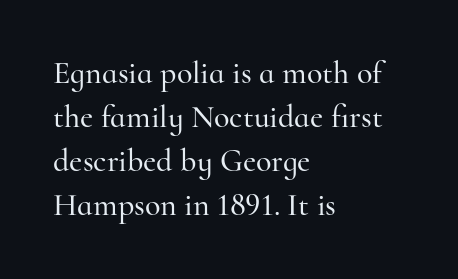
Q: Is the text italic (slanted)? A: No, it is upright.
Q: Is the typeface a serif or a sans-serif typeface? A: Serif.
Q: Is the text underlined? A: No.
Q: How is the paragraph aligned? A: Left-aligned.
Q: Is the spacing between letters normal or unusually wide? A: Normal.
Q: Is the spacing between lines tight, normal or loose? A: Normal.
Q: Width (condensed, normal, or wide)? A: Normal.
Q: Stroke contrast? A: High.
Q: x-height? A: Small.
Q: Monospaced? A: No.
